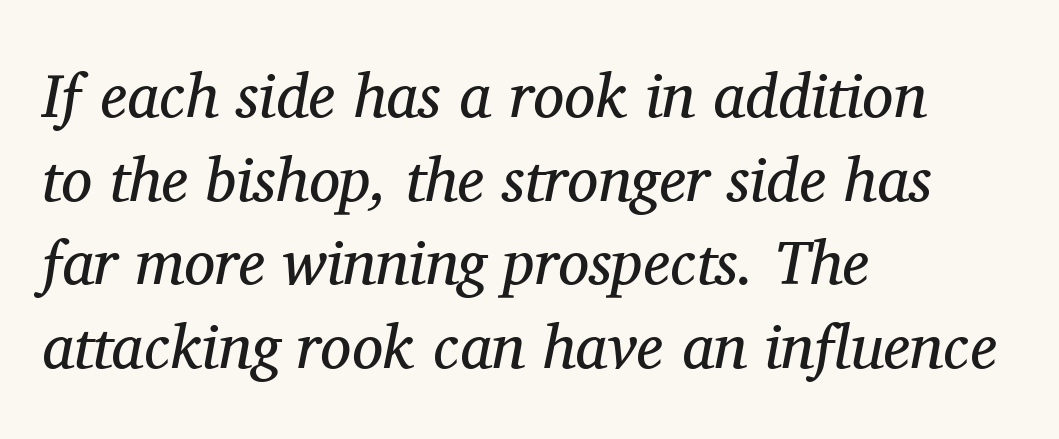
The image shows 62 px regular-weight serif type, italic (leaning right); set left-aligned, normal line spacing (1.35x), normal letter spacing, not underlined; medium stroke contrast and a medium x-height.
